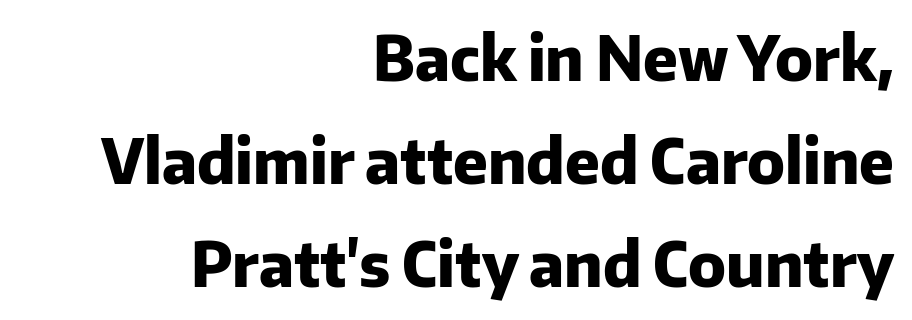
The image shows 61 px heavy sans-serif type, upright; set right-aligned, normal line spacing (1.69x), normal letter spacing, not underlined; low stroke contrast and a medium x-height.
